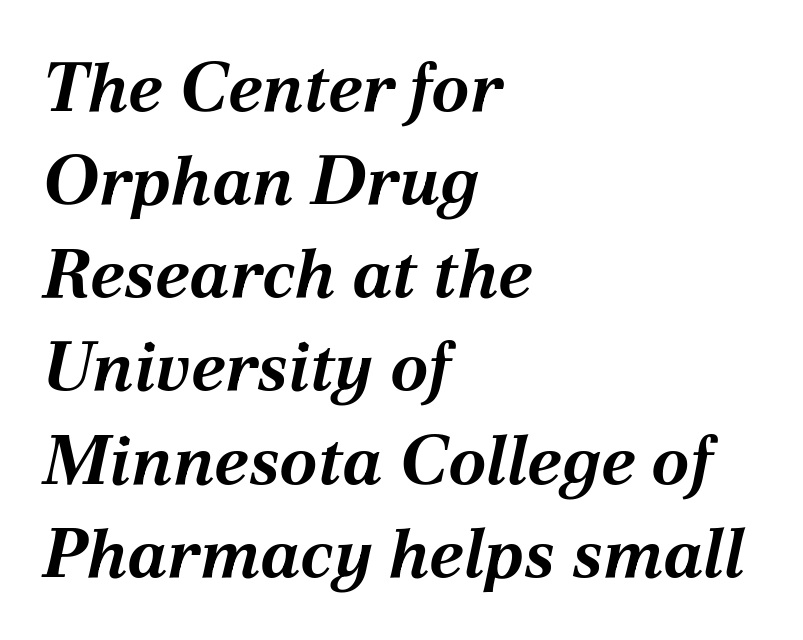
{"italic": "yes", "lean": "right", "slant_degrees": 12, "bold": "yes", "weight": "bold", "width": "normal", "stroke_contrast": "medium", "x_height": "medium", "monospaced": "no", "underline": "no", "align": "left", "line_spacing": "normal", "line_spacing_ratio": 1.35, "letter_spacing": "normal", "letter_spacing_em": 0.0, "glyph_px": 69}
